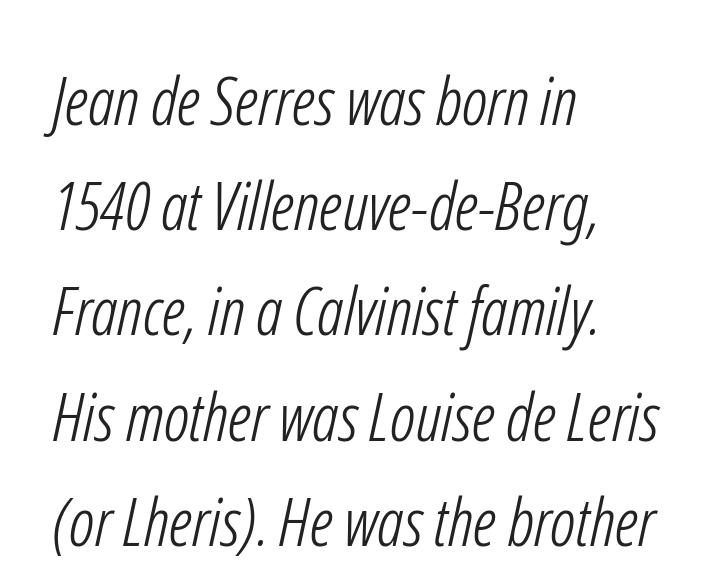
The image shows 67 px light, condensed sans-serif type; set left-aligned, normal line spacing (1.57x), normal letter spacing, not underlined; low stroke contrast and a medium x-height.
